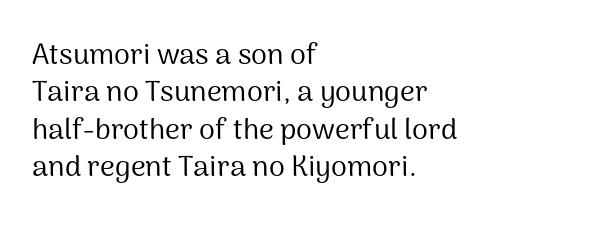
Words appear dense and cohesive because spacing is normal. The rendering uses natural spacing where letterforms have individual widths. The passage shown is typeset with a sans-serif family. Which margin do the lines hug? The left one — the right edge is uneven. Whoever set this chose a conventional vertical rhythm. The specimen omits any rule beneath the text block's lines.
